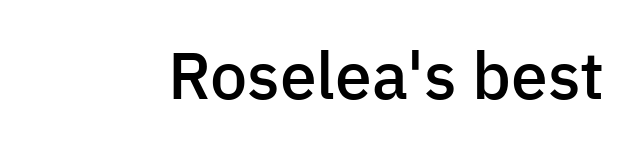
The image shows 66 px semibold sans-serif type, upright; set normal letter spacing, not underlined; low stroke contrast and a medium x-height.
